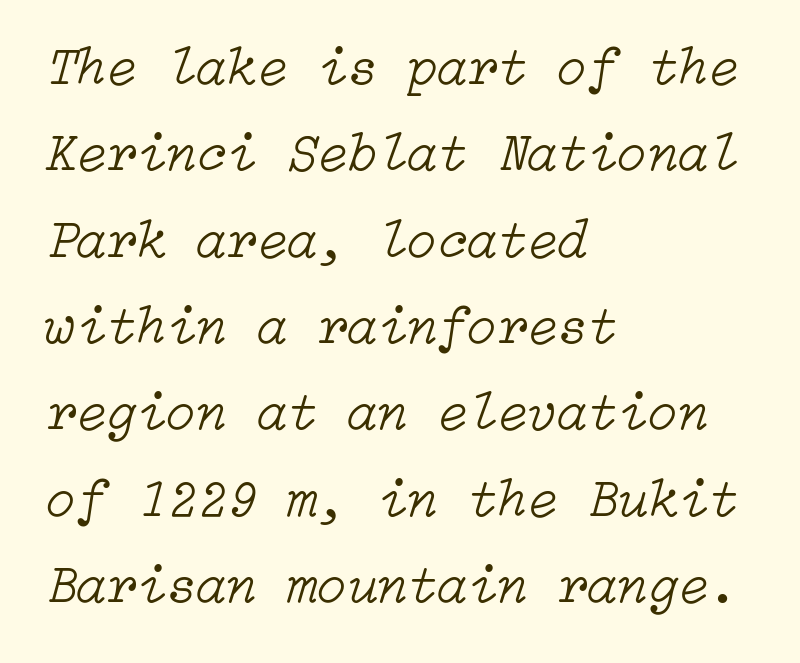
The line-height multiplier appears to be the usual default. Is the letter spacing exaggerated? No — it looks like the ordinary default. The weight would be labelled regular, book, light, or lighter still. Alignment: flush left. Would a proofreader flag this as italicized? Yes.
